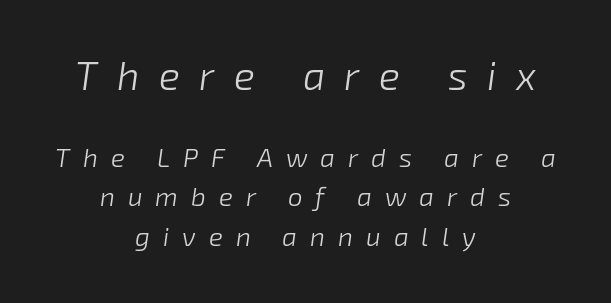
The image shows 39 px light type, italic (leaning right); set centered, normal line spacing (1.51x), unusually wide letter spacing (+0.5 em), not underlined; the first (top) block is 1.5x larger; low stroke contrast and a medium x-height.
